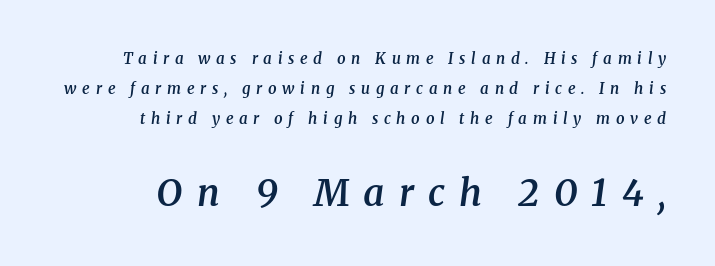
{"serif": "yes", "italic": "yes", "lean": "right", "slant_degrees": 8, "bold": "semi", "weight": "semibold", "width": "normal", "stroke_contrast": "medium", "x_height": "medium", "monospaced": "no", "underline": "no", "line_spacing": "loose", "line_spacing_ratio": 2.0, "letter_spacing": "wide", "letter_spacing_em": 0.38, "larger_block": "second", "size_ratio": 2.47, "glyph_px": 37}
